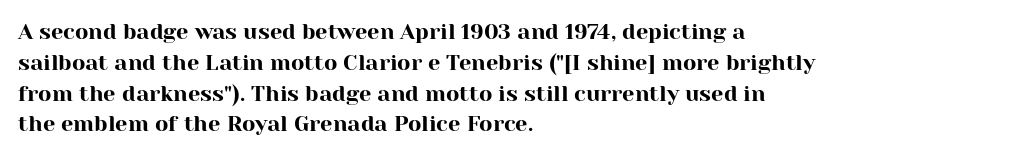
Q: Is the text italic (slanted)? A: No, it is upright.
Q: Is the text underlined? A: No.
Q: How is the paragraph aligned? A: Left-aligned.
Q: Is the spacing between letters normal or unusually wide? A: Normal.
Q: Is the spacing between lines tight, normal or loose? A: Normal.
